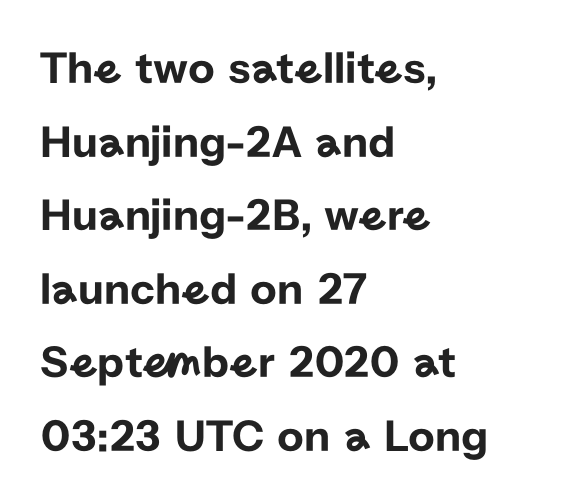
Q: Is the text italic (slanted)? A: No, it is upright.
Q: Is the typeface a serif or a sans-serif typeface? A: Sans-serif.
Q: Is the text underlined? A: No.
Q: How is the paragraph aligned? A: Left-aligned.
Q: Is the spacing between letters normal or unusually wide? A: Normal.
Q: Is the spacing between lines tight, normal or loose? A: Normal.
Q: Width (condensed, normal, or wide)? A: Normal.
Q: Stroke contrast? A: Low.
Q: x-height? A: Medium.
Q: Monospaced? A: No.
